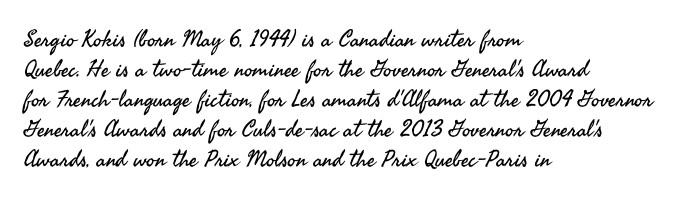
{"bold": "no", "underline": "no", "align": "left", "line_spacing": "normal", "line_spacing_ratio": 1.3, "letter_spacing": "normal", "letter_spacing_em": 0.0, "glyph_px": 23}
